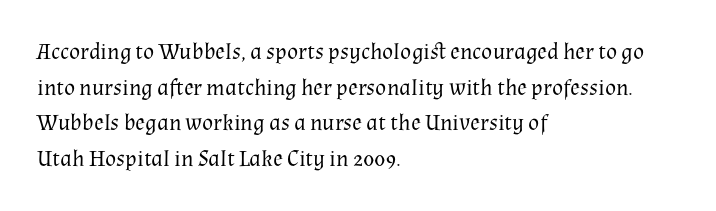
Baseline-to-baseline distance is the conventional proportion of letter height. The passage is arranged the way most books set body copy — flush left. The glyphs are unaccompanied by any horizontal stroke below them. The gaps between neighbouring characters are ordinary and unremarkable.
